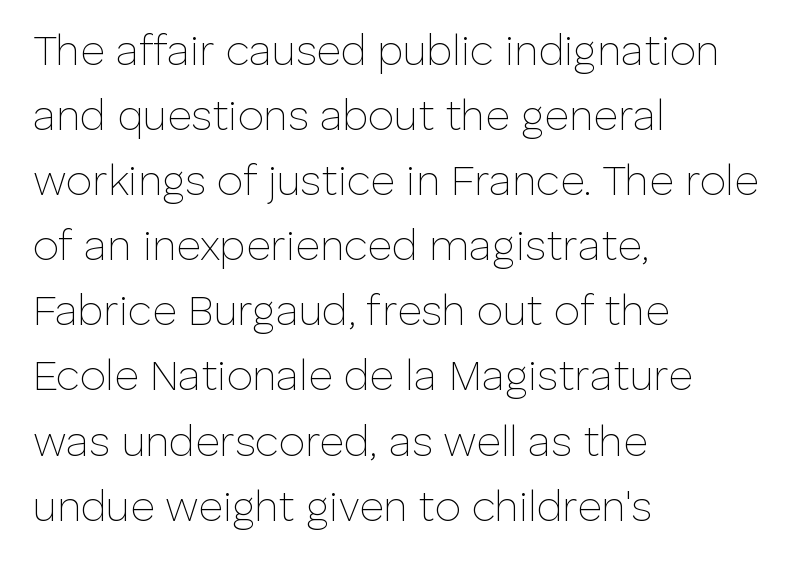
{"serif": "no", "italic": "no", "bold": "no", "weight": "thin", "width": "normal", "stroke_contrast": "low", "x_height": "medium", "monospaced": "no", "underline": "no", "align": "left", "line_spacing": "normal", "line_spacing_ratio": 1.55, "letter_spacing": "normal", "letter_spacing_em": 0.0, "glyph_px": 42}
